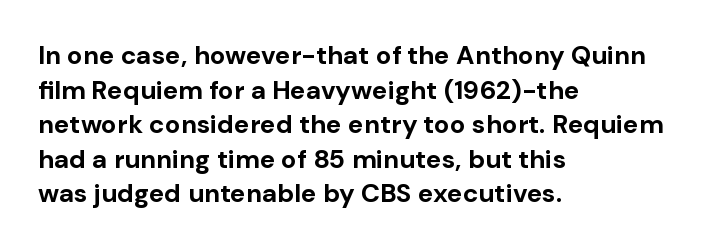
Q: Is the text bold? A: Yes.
Q: Is the text italic (slanted)? A: No, it is upright.
Q: Is the text underlined? A: No.
Q: How is the paragraph aligned? A: Left-aligned.
Q: Is the spacing between letters normal or unusually wide? A: Normal.
Q: Is the spacing between lines tight, normal or loose? A: Normal.
